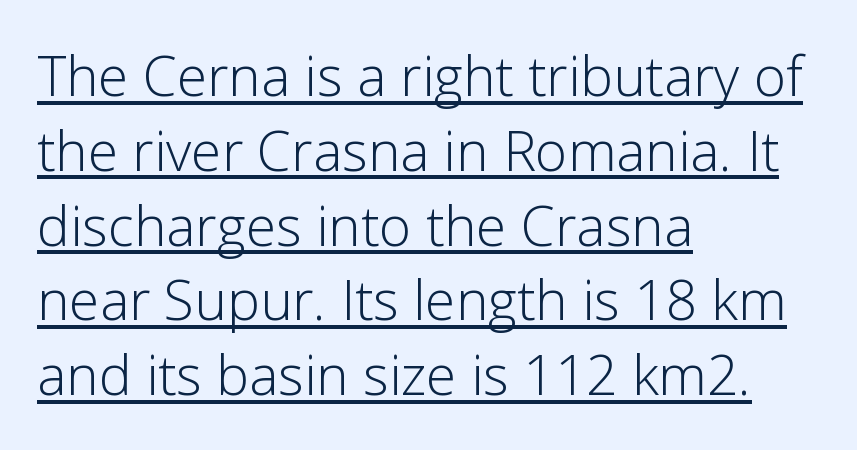
The image shows 55 px light sans-serif type, upright; set left-aligned, normal line spacing (1.36x), normal letter spacing, underlined; low stroke contrast and a medium x-height.
